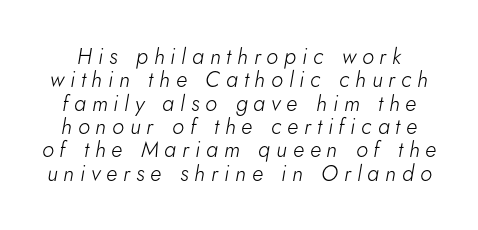
The image shows 22 px text type, italic (leaning right); set tight line spacing (1.06x), unusually wide letter spacing (+0.27 em), not underlined.
